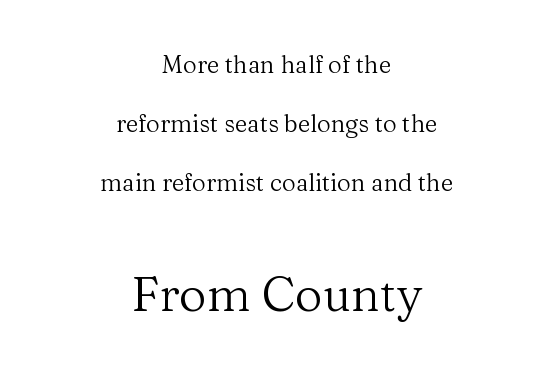
Interline gaps are noticeably wide in this sample. These lines were composed using upright roman letters. Typographically, this falls in the serif category. The font sits on the lighter half of the weight spectrum, regular included. The area under the type is left untouched.
